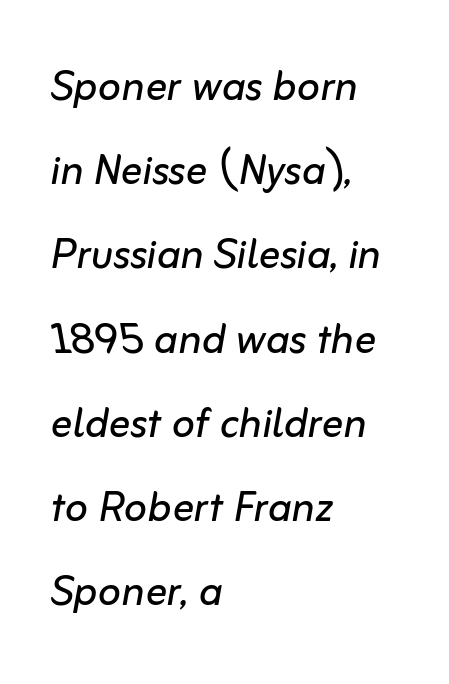
Q: Is the text bold? A: No.
Q: Is the text italic (slanted)? A: Yes, it leans right by about 10 degrees.
Q: Is the text underlined? A: No.
Q: How is the paragraph aligned? A: Left-aligned.
Q: Is the spacing between letters normal or unusually wide? A: Normal.
Q: Is the spacing between lines tight, normal or loose? A: Normal.
Q: Width (condensed, normal, or wide)? A: Normal.
Q: Stroke contrast? A: Low.
Q: x-height? A: Medium.
Q: Monospaced? A: No.
